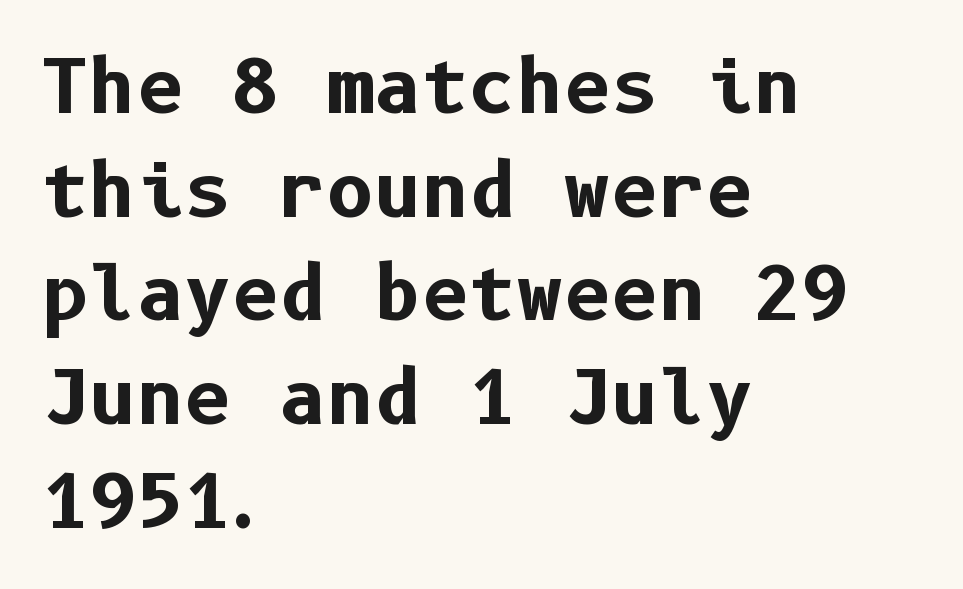
Q: Is the text bold? A: Yes.
Q: Is the text italic (slanted)? A: No, it is upright.
Q: Is the typeface a serif or a sans-serif typeface? A: Sans-serif.
Q: Is the text underlined? A: No.
Q: How is the paragraph aligned? A: Left-aligned.
Q: Is the spacing between letters normal or unusually wide? A: Normal.
Q: Is the spacing between lines tight, normal or loose? A: Normal.
Q: Width (condensed, normal, or wide)? A: Normal.
Q: Stroke contrast? A: Low.
Q: x-height? A: Medium.
